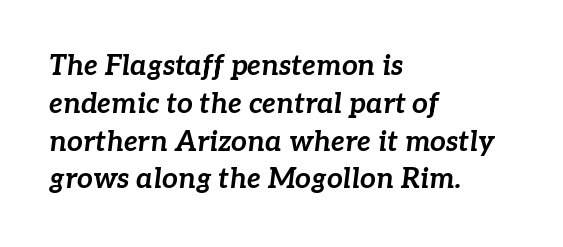
{"italic": "yes", "lean": "right", "slant_degrees": 7, "bold": "yes", "weight": "bold", "width": "normal", "stroke_contrast": "low", "x_height": "medium", "monospaced": "no", "underline": "no", "align": "left", "line_spacing": "normal", "line_spacing_ratio": 1.35, "letter_spacing": "normal", "letter_spacing_em": 0.0, "glyph_px": 28}
